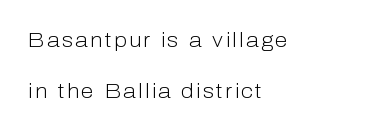
The image shows 21 px text type, upright; set left-aligned, loose line spacing (2.41x), not underlined.
